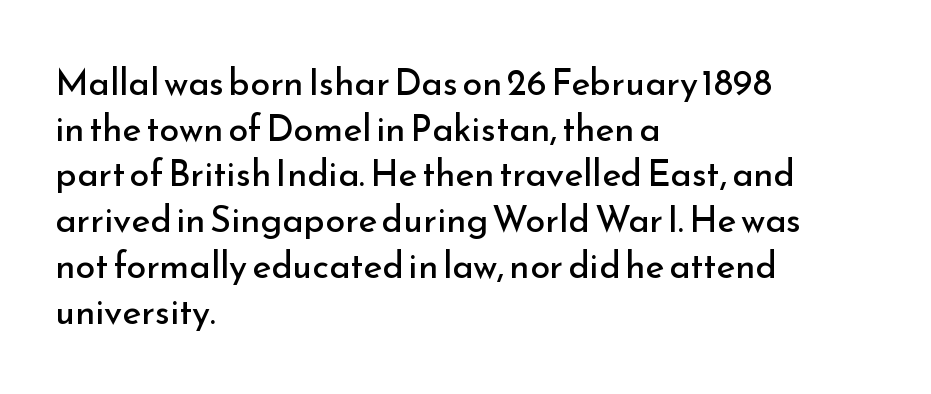
Each new line begins a customary step beneath the previous one. Each line starts at the same left margin while the right side varies. Clear beneath every line of the passage. Standard letterfit; no display-style spreading of the glyphs. These lines are rendered in a variable-pitch font.
